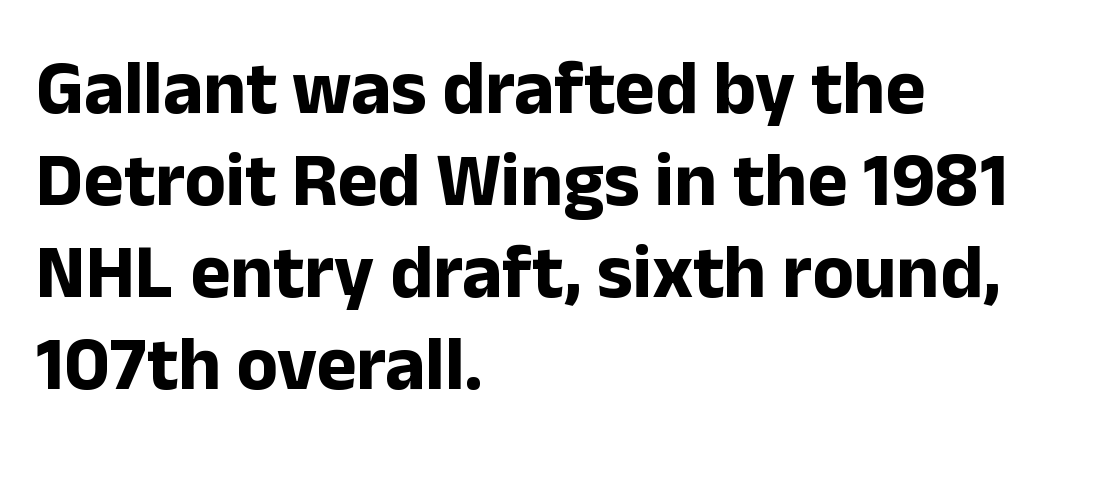
{"serif": "no", "italic": "no", "bold": "yes", "weight": "bold", "width": "normal", "stroke_contrast": "low", "x_height": "medium", "monospaced": "no", "underline": "no", "align": "left", "line_spacing_ratio": 1.21, "letter_spacing": "normal", "letter_spacing_em": 0.0, "glyph_px": 76}
